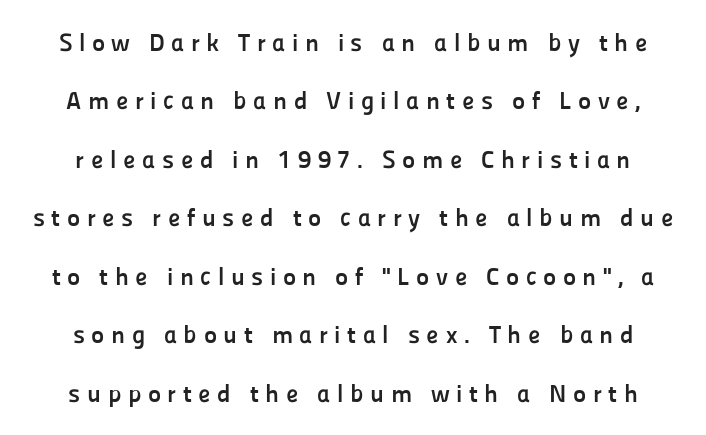
In terms of letterspacing, this is a distinctly airy, spread setting. Upright lettering throughout. Widely set lines give the paragraph a tall, airy silhouette. These words are printed bold, with thick strokes throughout. Has an underline been added? It has not.
